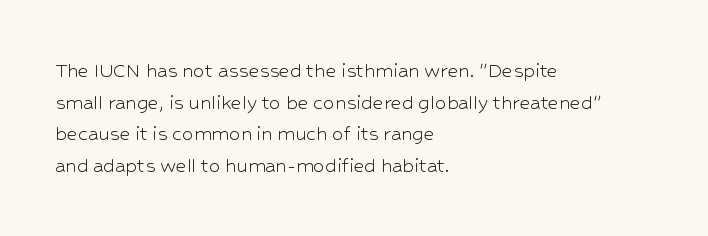
The image shows 23 px text type, upright; set left-aligned, normal line spacing (1.37x), normal letter spacing, not underlined.
